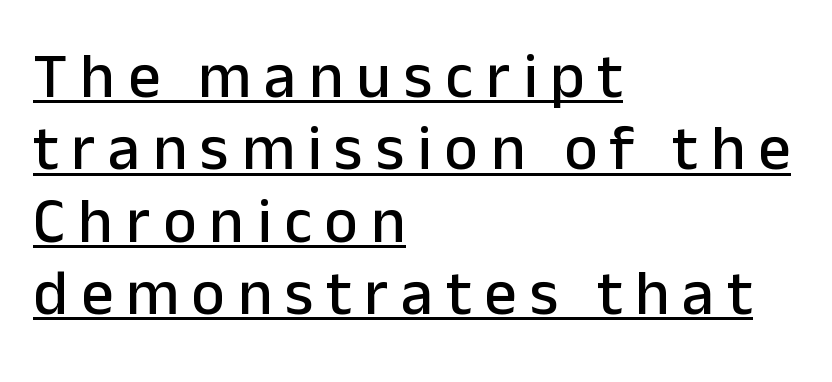
The image shows 64 px sans-serif type, upright; set left-aligned, tight line spacing (1.13x), unusually wide letter spacing (+0.2 em), underlined; low stroke contrast and a medium x-height.
